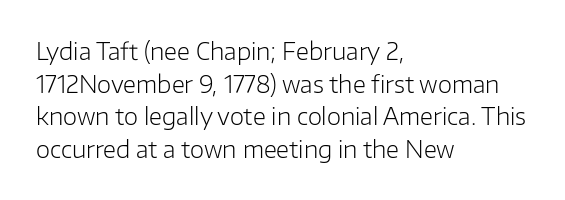
Q: Is the text bold? A: No.
Q: Is the text italic (slanted)? A: No, it is upright.
Q: Is the text underlined? A: No.
Q: How is the paragraph aligned? A: Left-aligned.
Q: Is the spacing between letters normal or unusually wide? A: Normal.
Q: Is the spacing between lines tight, normal or loose? A: Normal.
